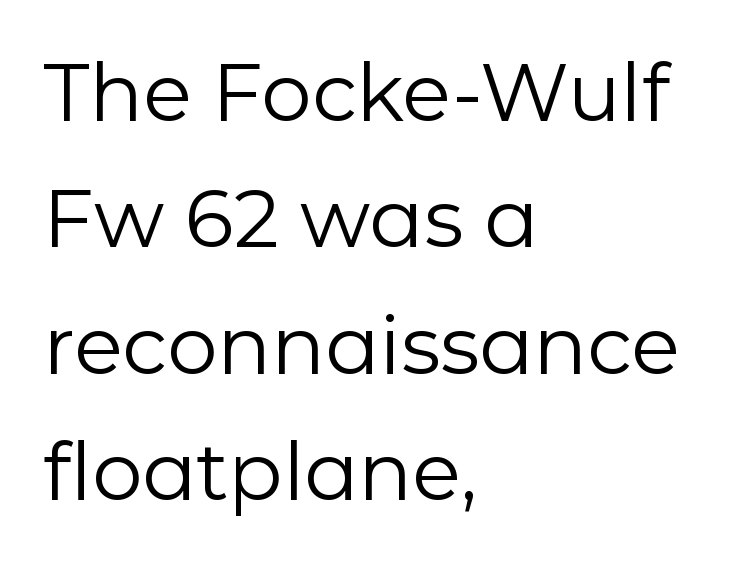
Honestly, the letter spacing is just normal — you wouldn't notice it. The typeface chosen for these lines omits serifs. A roman cut, with each character standing at attention. Looks like regular typesetting: each glyph gets only the width it needs. All the whitespace from short lines collects on the right. Type without underlining.
